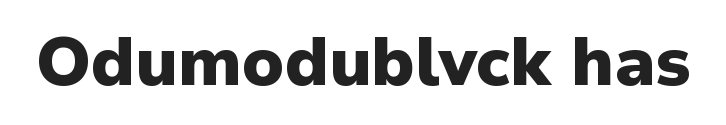
The image shows 68 px heavy sans-serif type, upright; set normal letter spacing, not underlined; low stroke contrast and a medium x-height.
